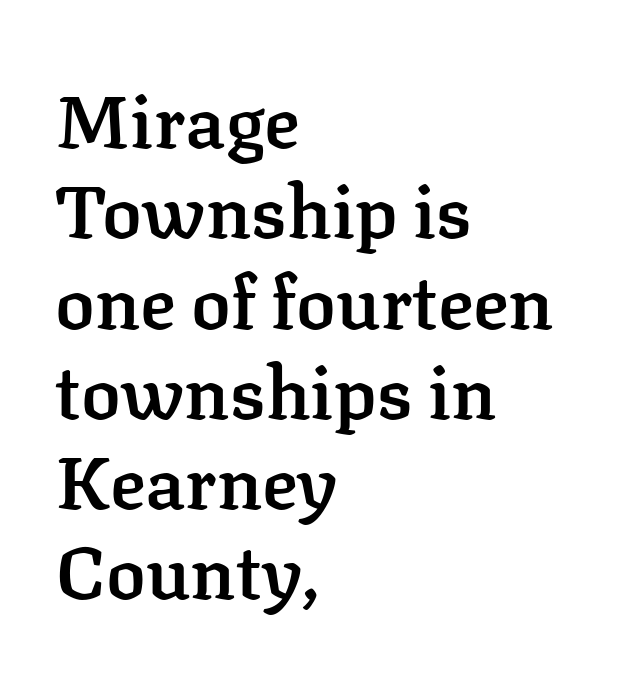
Q: Is the text bold? A: Semi-bold.
Q: Is the text italic (slanted)? A: No, it is upright.
Q: Is the typeface a serif or a sans-serif typeface? A: Serif.
Q: Is the text underlined? A: No.
Q: How is the paragraph aligned? A: Left-aligned.
Q: Is the spacing between letters normal or unusually wide? A: Normal.
Q: Width (condensed, normal, or wide)? A: Normal.
Q: Stroke contrast? A: Low.
Q: x-height? A: Medium.
Q: Monospaced? A: No.
